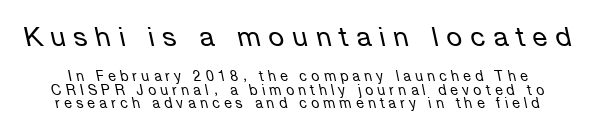
Q: Is the text bold? A: No.
Q: Is the text italic (slanted)? A: Yes, it leans left by about 12 degrees.
Q: Is the text underlined? A: No.
Q: Is the spacing between letters normal or unusually wide? A: Unusually wide.
Q: Is the spacing between lines tight, normal or loose? A: Tight.
Q: Which block of text is set in a larger size, the first (top) or the second (bottom)? A: The first (top) one.
